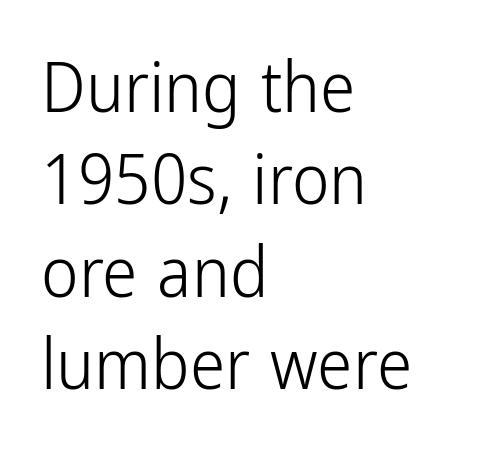
{"serif": "no", "italic": "no", "bold": "no", "weight": "light", "width": "condensed", "stroke_contrast": "low", "x_height": "medium", "monospaced": "no", "underline": "no", "align": "left", "line_spacing": "normal", "line_spacing_ratio": 1.3, "letter_spacing": "normal", "letter_spacing_em": 0.0, "glyph_px": 71}
